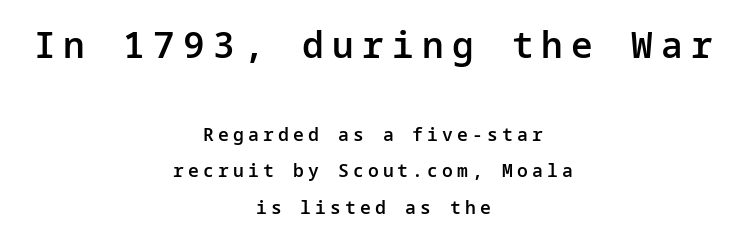
{"serif": "no", "italic": "no", "bold": "semi", "weight": "semibold", "width": "normal", "stroke_contrast": "low", "x_height": "medium", "underline": "no", "align": "center", "line_spacing": "loose", "line_spacing_ratio": 2.03, "letter_spacing": "wide", "letter_spacing_em": 0.23, "larger_block": "first", "size_ratio": 2.0, "glyph_px": 36}
